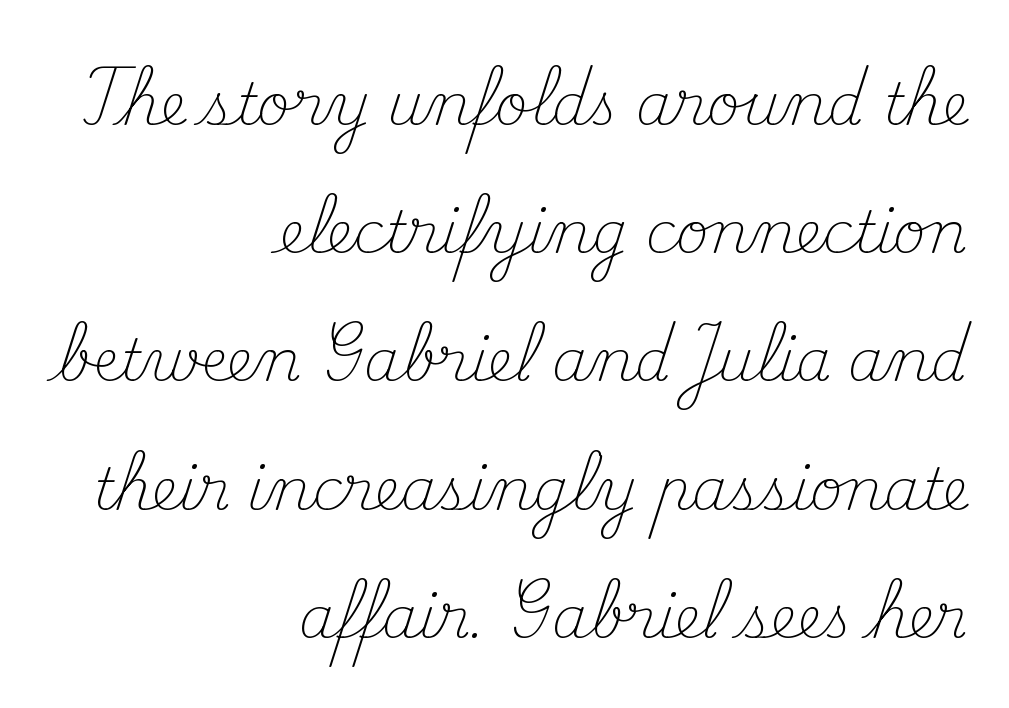
{"serif": "yes", "bold": "no", "weight": "light", "width": "normal", "stroke_contrast": "medium", "x_height": "small", "monospaced": "no", "underline": "no", "align": "right", "line_spacing": "loose", "line_spacing_ratio": 2.25, "letter_spacing": "normal", "letter_spacing_em": 0.0, "glyph_px": 57}
